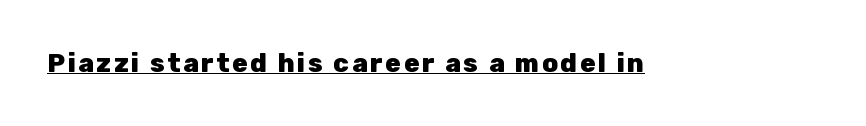
The image shows 26 px bold type, upright; set underlined.
